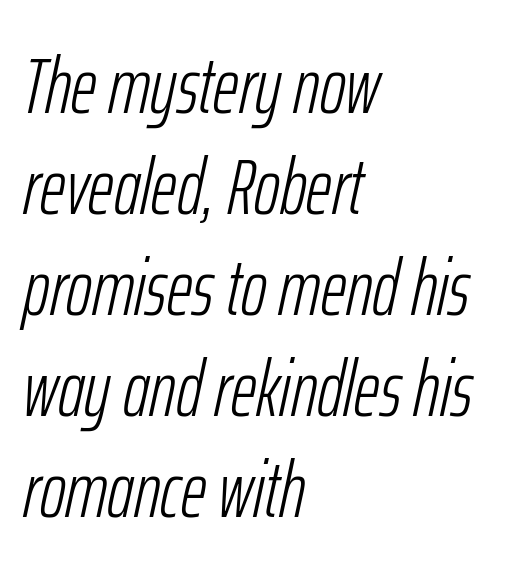
The image shows 79 px light, condensed type, italic (leaning right); set left-aligned, normal line spacing (1.28x), normal letter spacing, not underlined; low stroke contrast and a medium x-height.
